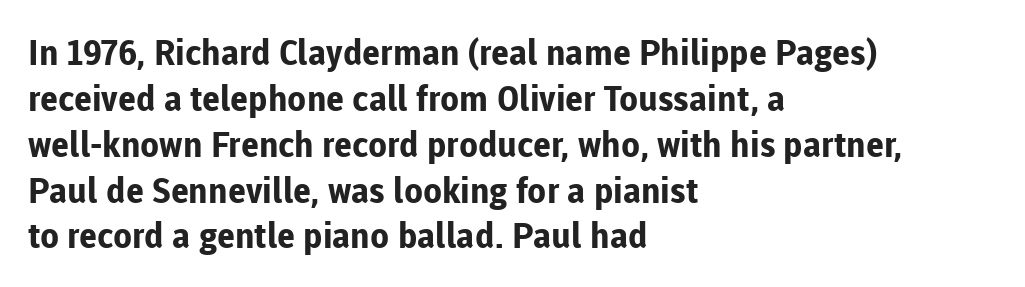
The image shows 35 px bold sans-serif type, upright; set left-aligned, normal line spacing (1.31x), normal letter spacing, not underlined; low stroke contrast and a medium x-height.
